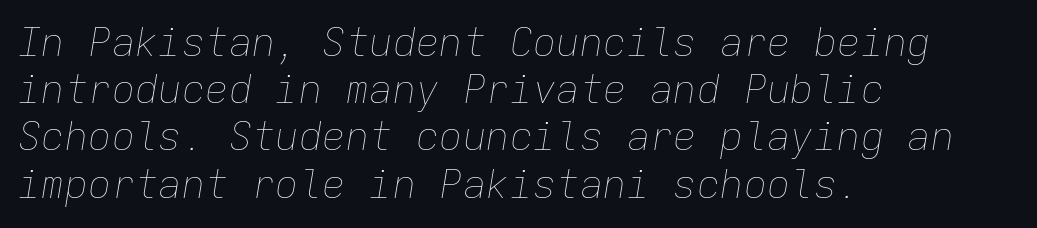
Horizontal alignment here is leftward, the default for most running prose. These lines were composed using italics. Looks like terminal output: every glyph gets an equal slot. These lines keep a tight, regular rhythm from letter to letter. Vertical stems look standard width or narrower in stroke.
